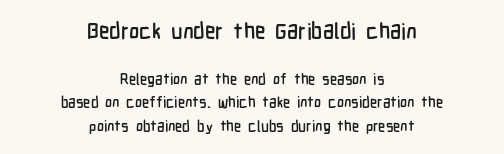
The image shows 22 px text type, upright; set centered, normal line spacing (1.56x), normal letter spacing, not underlined; the first (top) block is 1.47x larger.
